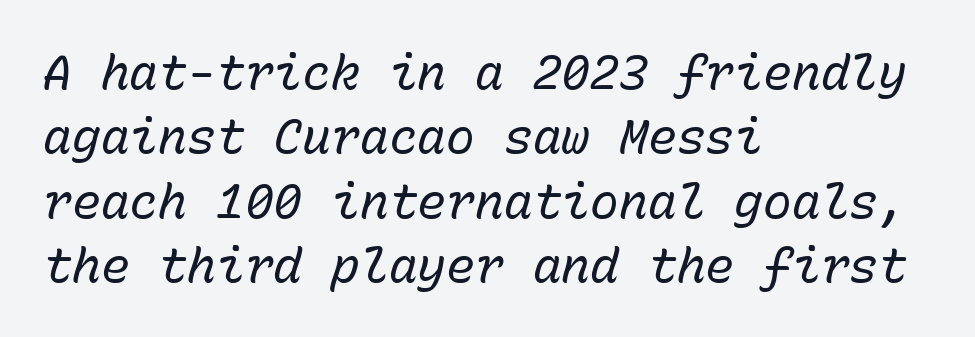
The rendering anchors every line to the left-hand side. The face used here is monospaced, like something from a code editor. How would I describe the line gaps? Plain and ordinary. Quick note: underline off. A typesetter would mark this as italic. In terms of letterspacing, this is plain default setting.
